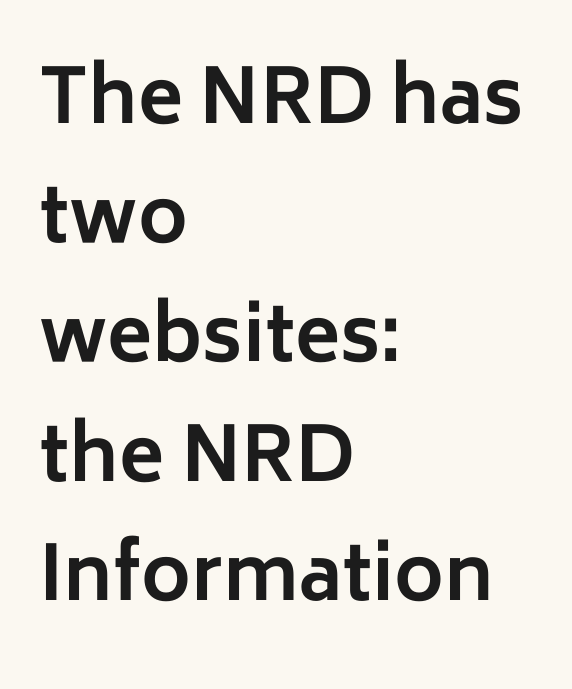
{"serif": "no", "italic": "no", "bold": "yes", "weight": "bold", "width": "normal", "stroke_contrast": "low", "x_height": "medium", "monospaced": "no", "underline": "no", "align": "left", "line_spacing": "normal", "line_spacing_ratio": 1.59, "letter_spacing": "normal", "letter_spacing_em": 0.0, "glyph_px": 75}
